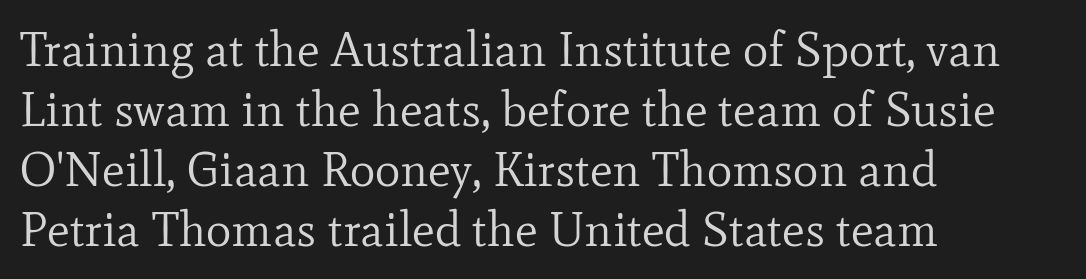
Proportional: the letters do not fall into vertical columns. The block of text has a typical density, with ordinary space between rows. Alignment: flush left. Plain, unruled lines of type. Font category for this specimen: serif. Designer's note — italics off, roman on.
